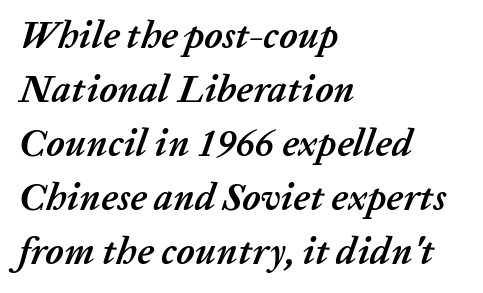
The axis of the letterforms is tilted away from vertical. Compared with a centered layout, this one pins lines to the left instead. The gap between lines stays unmarked. There is no visible air inserted between adjacent glyphs. The lines sit at an ordinary, default distance from one another. Do the characters align in a grid? No, the font is proportional.
